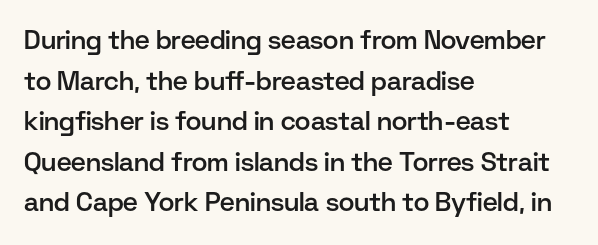
Q: Is the text bold? A: Semi-bold.
Q: Is the text italic (slanted)? A: No, it is upright.
Q: Is the text underlined? A: No.
Q: How is the paragraph aligned? A: Left-aligned.
Q: Is the spacing between letters normal or unusually wide? A: Normal.
Q: Is the spacing between lines tight, normal or loose? A: Normal.
